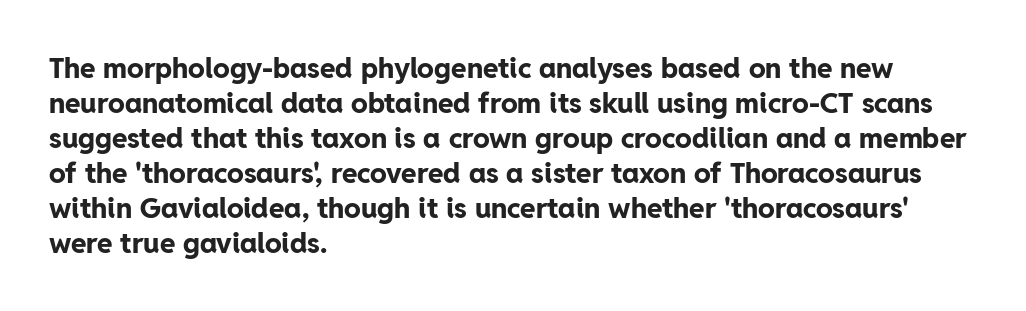
Q: Is the text bold? A: Yes.
Q: Is the text italic (slanted)? A: No, it is upright.
Q: Is the typeface a serif or a sans-serif typeface? A: Sans-serif.
Q: Is the text underlined? A: No.
Q: How is the paragraph aligned? A: Left-aligned.
Q: Is the spacing between letters normal or unusually wide? A: Normal.
Q: Is the spacing between lines tight, normal or loose? A: Normal.
Q: Width (condensed, normal, or wide)? A: Normal.
Q: Stroke contrast? A: Low.
Q: x-height? A: Medium.
Q: Monospaced? A: No.
